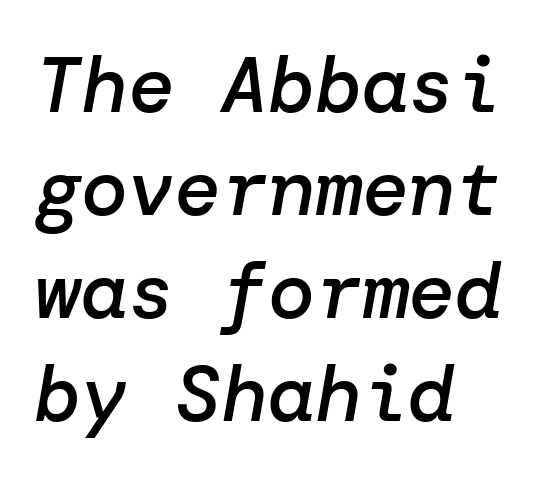
In terms of leading, this rendering sits right in the middle. Emphasis-style slanted type is in use. Inter-character spacing is left at the font's built-in metrics. Leftover space on each line is placed entirely after the last word. The baseline area is clear. Summary of weight: moderately heavy, a semibold.
